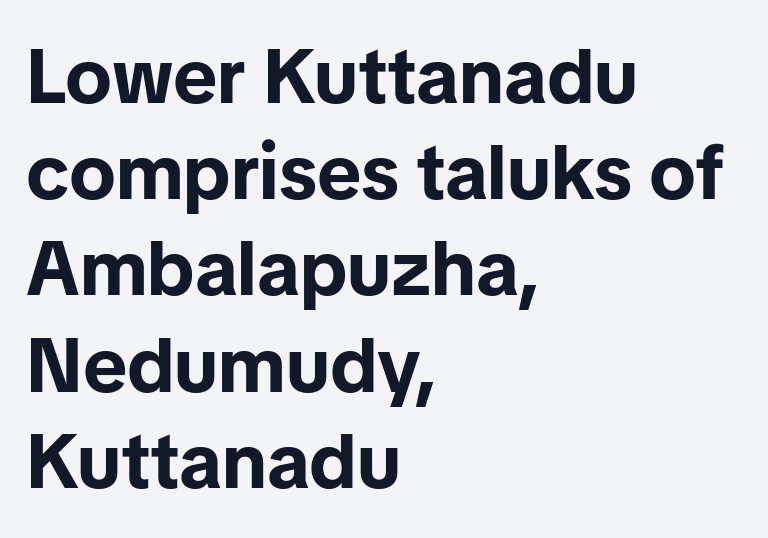
Look at the bottom of the vertical strokes: they stop flat, with no serifs. Posture: upright roman. Honestly, the row spacing looks completely unremarkable. Plenty of ink on the page — the face is bold. You could not count columns in this text — the font is proportionally spaced. The paragraph has a hard left edge and a soft right edge.
